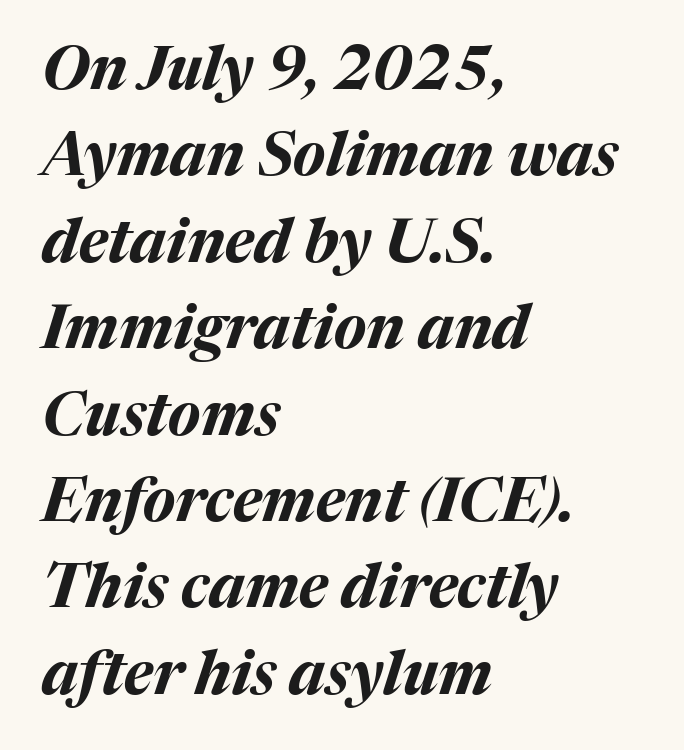
Underlining? Definitely not there. The block of text has a typical density, with ordinary space between rows. Look at the stroke-to-counter ratio: heavy, a bold. The rendering keeps characters at their native spacing.
